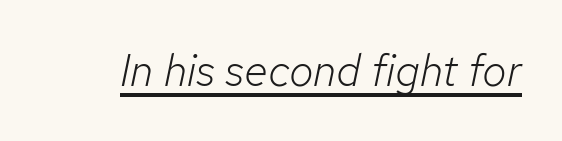
Here the designer chose a conventional face with non-uniform glyph widths. This rendering leaves character spacing at its baseline value. Rendered with sloped, italic letterforms. Each line of the rendering has a horizontal stroke beneath the glyphs.
